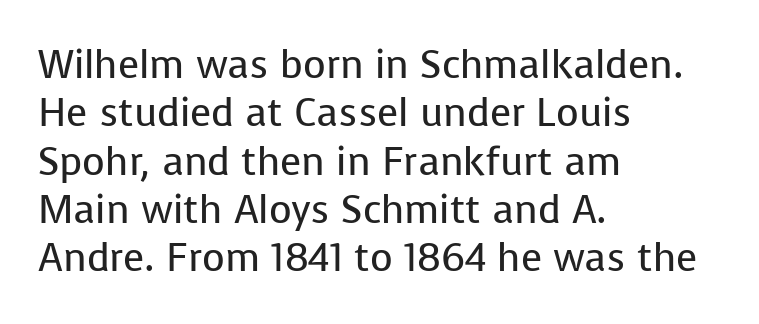
{"serif": "no", "italic": "no", "bold": "no", "weight": "regular", "width": "normal", "stroke_contrast": "low", "x_height": "medium", "monospaced": "no", "underline": "no", "align": "left", "line_spacing_ratio": 1.24, "letter_spacing": "normal", "letter_spacing_em": 0.0, "glyph_px": 39}
